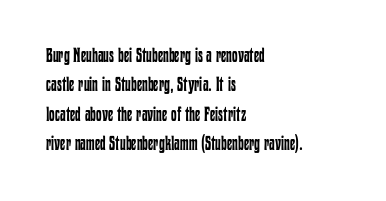
Q: Is the text bold? A: No.
Q: Is the text italic (slanted)? A: No, it is upright.
Q: Is the text underlined? A: No.
Q: How is the paragraph aligned? A: Left-aligned.
Q: Is the spacing between letters normal or unusually wide? A: Normal.
Q: Is the spacing between lines tight, normal or loose? A: Normal.
